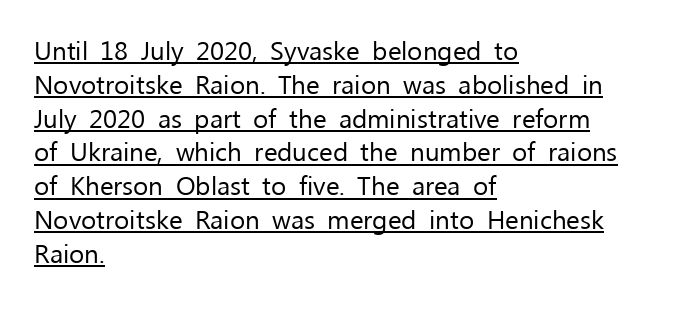
Q: Is the text bold? A: No.
Q: Is the text italic (slanted)? A: No, it is upright.
Q: Is the text underlined? A: Yes.
Q: How is the paragraph aligned? A: Left-aligned.
Q: Is the spacing between letters normal or unusually wide? A: Normal.
Q: Is the spacing between lines tight, normal or loose? A: Normal.
